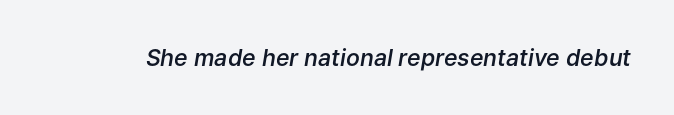
The letterforms sit shoulder to shoulder at normal distance. Underlining? Definitely not there. These lines were composed using italics. Emphasis by weight is partial: semibold.
